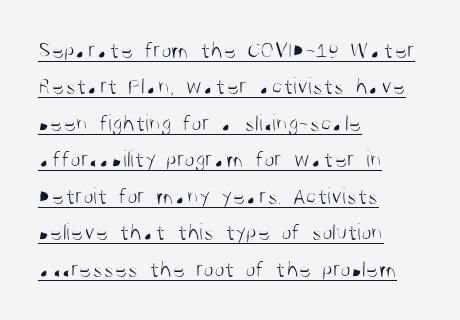
The image shows 24 px text type, upright; set left-aligned, normal line spacing (1.52x), normal letter spacing, underlined.
